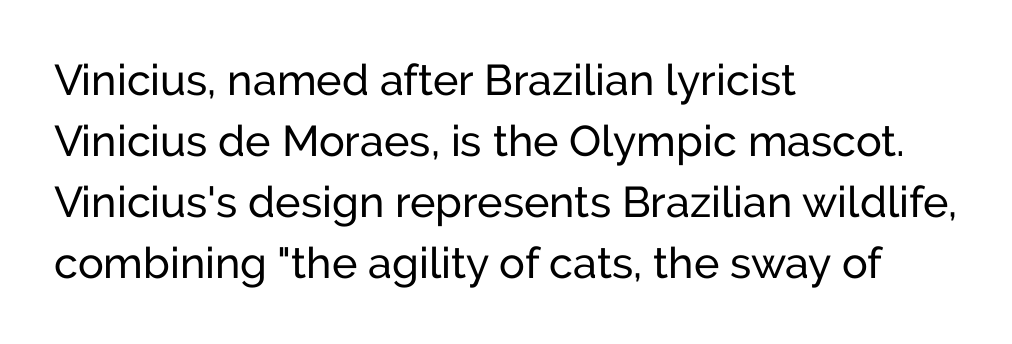
No extra tracking has been applied to these lines. All the whitespace from short lines collects on the right. Lines of text with bare space underneath. Letters have the restrained weight of plain body copy at most.
